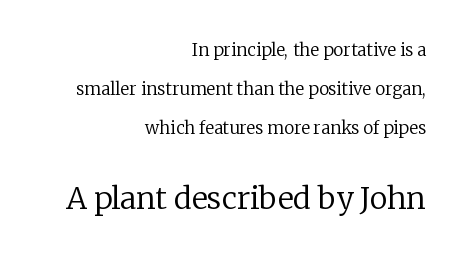
{"serif": "yes", "italic": "no", "bold": "no", "weight": "regular", "width": "normal", "stroke_contrast": "low", "x_height": "medium", "monospaced": "no", "underline": "no", "align": "right", "line_spacing": "loose", "line_spacing_ratio": 2.28, "letter_spacing": "normal", "letter_spacing_em": 0.0, "larger_block": "second", "size_ratio": 1.76, "glyph_px": 30}
